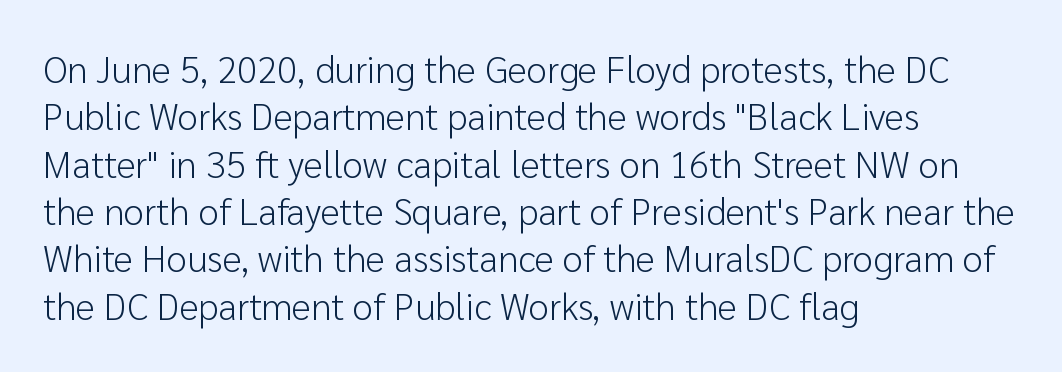
Q: Is the text bold? A: No.
Q: Is the text italic (slanted)? A: No, it is upright.
Q: Is the typeface a serif or a sans-serif typeface? A: Sans-serif.
Q: Is the text underlined? A: No.
Q: How is the paragraph aligned? A: Left-aligned.
Q: Is the spacing between letters normal or unusually wide? A: Normal.
Q: Is the spacing between lines tight, normal or loose? A: Normal.
Q: Width (condensed, normal, or wide)? A: Normal.
Q: Stroke contrast? A: Low.
Q: x-height? A: Medium.
Q: Monospaced? A: No.
